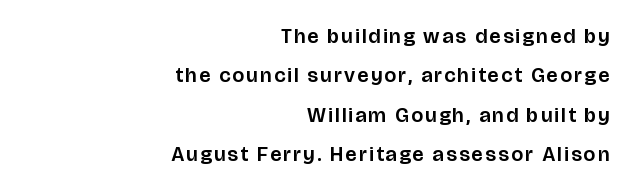
{"italic": "no", "underline": "no", "align": "right", "line_spacing_ratio": 1.88, "glyph_px": 21}
